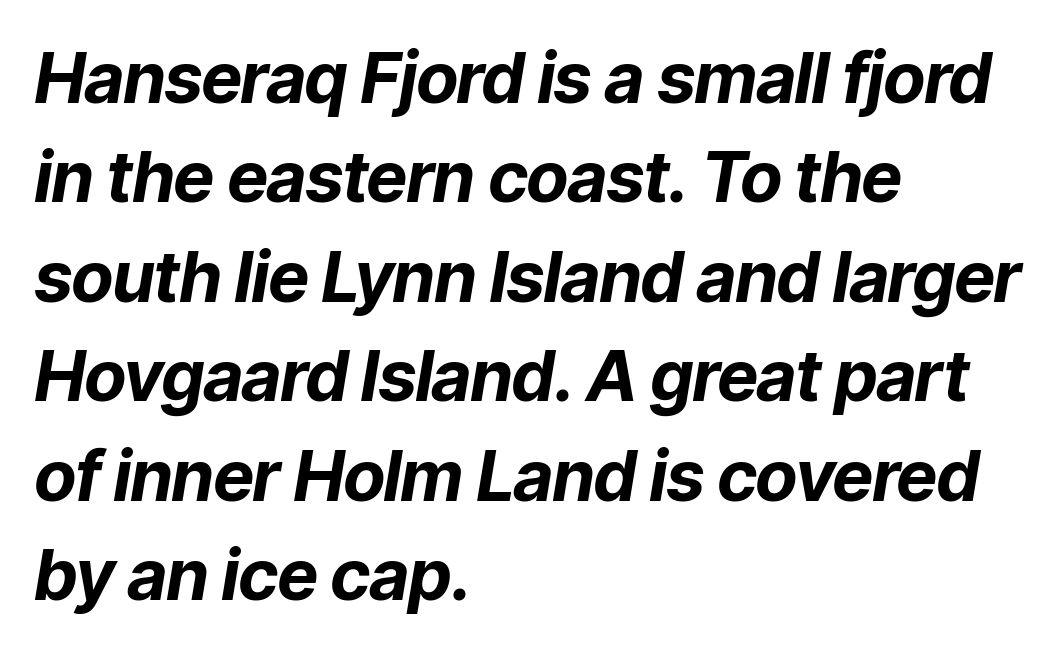
Q: Is the text bold? A: Yes.
Q: Is the text italic (slanted)? A: Yes, it leans right by about 9 degrees.
Q: Is the text underlined? A: No.
Q: How is the paragraph aligned? A: Left-aligned.
Q: Is the spacing between letters normal or unusually wide? A: Normal.
Q: Is the spacing between lines tight, normal or loose? A: Normal.
Q: Width (condensed, normal, or wide)? A: Normal.
Q: Stroke contrast? A: Low.
Q: x-height? A: Medium.
Q: Monospaced? A: No.
